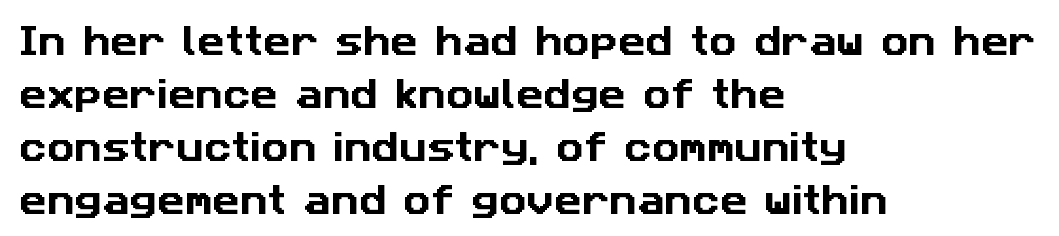
{"serif": "no", "width": "normal", "stroke_contrast": "low", "x_height": "medium", "monospaced": "no", "underline": "no", "align": "left", "line_spacing": "normal", "line_spacing_ratio": 1.56, "letter_spacing": "normal", "letter_spacing_em": 0.0, "glyph_px": 34}
